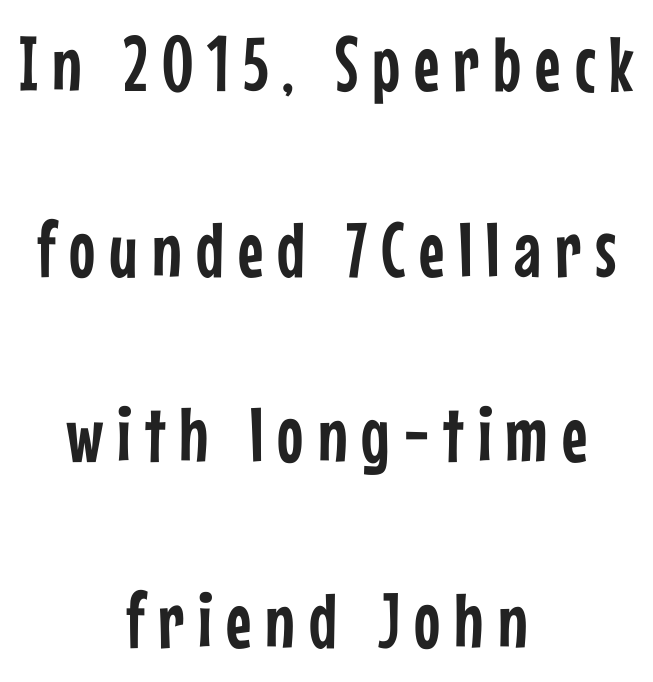
Q: Is the text italic (slanted)? A: No, it is upright.
Q: Is the typeface a serif or a sans-serif typeface? A: Sans-serif.
Q: Is the text underlined? A: No.
Q: How is the paragraph aligned? A: Centered.
Q: Is the spacing between lines tight, normal or loose? A: Loose.
Q: Width (condensed, normal, or wide)? A: Condensed.
Q: Stroke contrast? A: Low.
Q: x-height? A: Medium.
Q: Monospaced? A: No.
